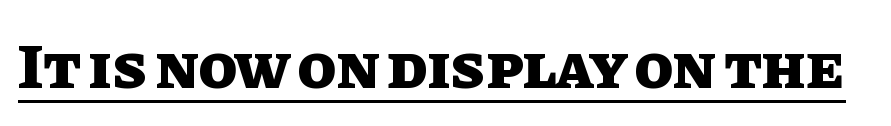
The image shows 63 px heavy type, upright; set normal letter spacing, underlined; low stroke contrast and a large x-height.
